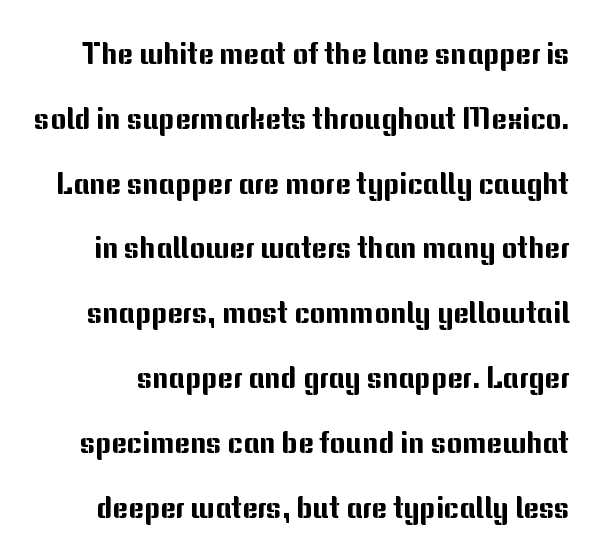
{"serif": "no", "italic": "no", "width": "normal", "stroke_contrast": "medium", "x_height": "medium", "monospaced": "no", "underline": "no", "line_spacing": "loose", "line_spacing_ratio": 2.16, "letter_spacing": "normal", "letter_spacing_em": 0.0, "glyph_px": 30}
